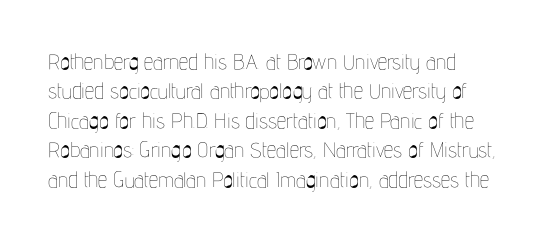
{"italic": "no", "bold": "no", "underline": "no", "align": "left", "line_spacing": "normal", "line_spacing_ratio": 1.4, "letter_spacing": "normal", "letter_spacing_em": 0.0, "glyph_px": 21}
